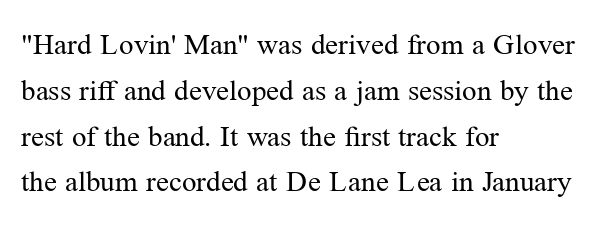
{"serif": "yes", "italic": "no", "bold": "no", "weight": "regular", "width": "normal", "stroke_contrast": "medium", "x_height": "medium", "monospaced": "no", "underline": "no", "align": "left", "line_spacing": "normal", "line_spacing_ratio": 1.58, "letter_spacing": "normal", "letter_spacing_em": 0.0, "glyph_px": 29}
